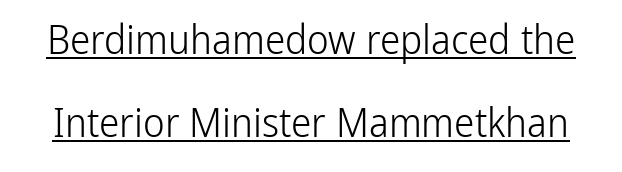
{"serif": "no", "italic": "no", "bold": "no", "weight": "light", "width": "condensed", "stroke_contrast": "low", "x_height": "medium", "monospaced": "no", "underline": "yes", "line_spacing": "loose", "line_spacing_ratio": 2.03, "letter_spacing": "normal", "letter_spacing_em": 0.0, "glyph_px": 41}
